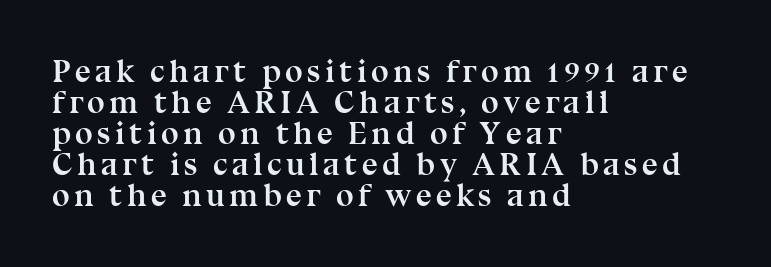
{"serif": "yes", "italic": "no", "bold": "yes", "weight": "semibold", "width": "normal", "stroke_contrast": "medium", "x_height": "medium", "monospaced": "no", "underline": "no", "align": "left", "line_spacing": "tight", "line_spacing_ratio": 0.97, "glyph_px": 32}
